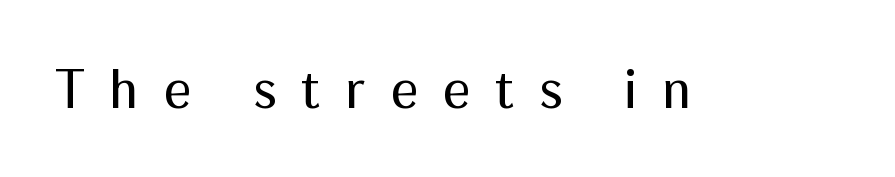
{"serif": "no", "italic": "no", "bold": "no", "weight": "regular", "width": "normal", "stroke_contrast": "medium", "x_height": "medium", "monospaced": "no", "underline": "no", "letter_spacing": "wide", "letter_spacing_em": 0.44, "glyph_px": 55}
